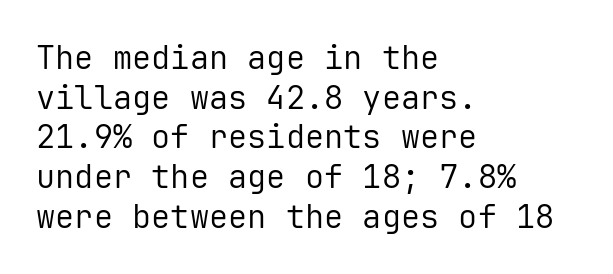
Type style note: lacks serifs. Spacing verdict: monospaced, one width for all characters. A classic flush-left, rag-right setting is used for this passage. Lines of text with bare space underneath. This reads as an unemphasized weight, regular at the heaviest.
